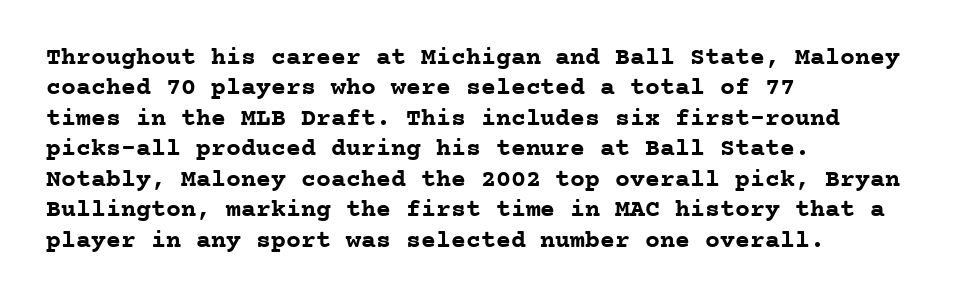
Q: Is the text bold? A: Yes.
Q: Is the text italic (slanted)? A: No, it is upright.
Q: Is the text underlined? A: No.
Q: How is the paragraph aligned? A: Left-aligned.
Q: Is the spacing between letters normal or unusually wide? A: Normal.
